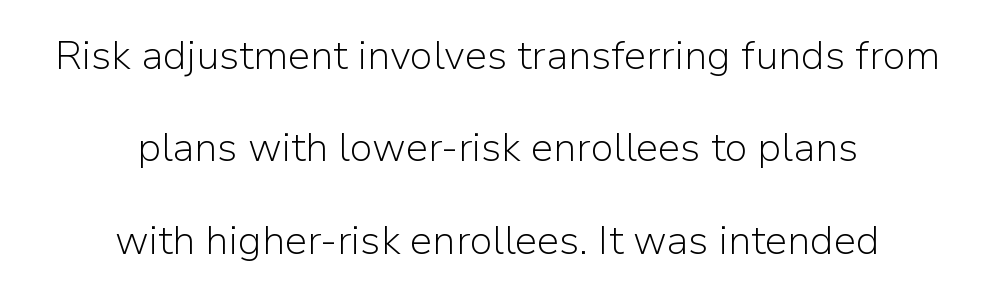
The image shows 40 px light sans-serif type, upright; set centered, loose line spacing (2.31x), normal letter spacing, not underlined; low stroke contrast and a medium x-height.
